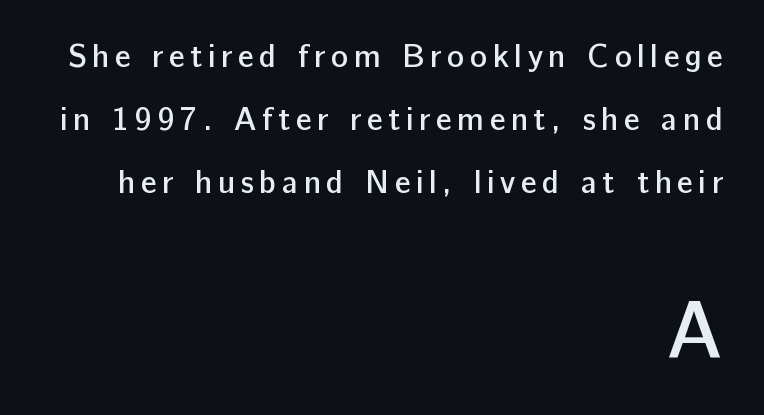
Q: Is the text bold? A: Semi-bold.
Q: Is the text italic (slanted)? A: No, it is upright.
Q: Is the typeface a serif or a sans-serif typeface? A: Sans-serif.
Q: Is the text underlined? A: No.
Q: How is the paragraph aligned? A: Right-aligned.
Q: Is the spacing between lines tight, normal or loose? A: Loose.
Q: Which block of text is set in a larger size, the first (top) or the second (bottom)? A: The second (bottom) one.
Q: Width (condensed, normal, or wide)? A: Normal.
Q: Stroke contrast? A: Low.
Q: x-height? A: Medium.
Q: Monospaced? A: No.
